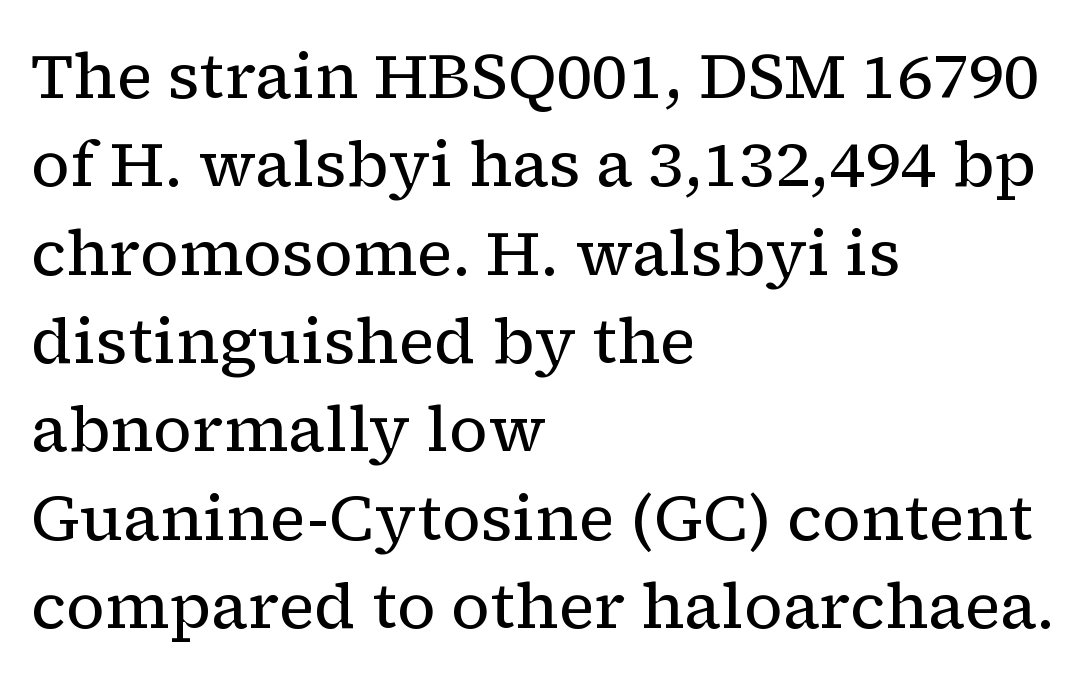
The typesetting does not lean heavy: it is not bold. The string is rendered with underlining switched off. The lettering holds an erect, upright posture throughout. All the whitespace from short lines collects on the right. This block has exactly the height ordinary leading produces. Students, note that the glyphs here touch the page at normal intervals.
